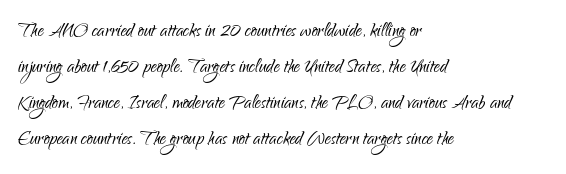
The image shows 24 px text type; set left-aligned, normal line spacing (1.5x), normal letter spacing, not underlined.
